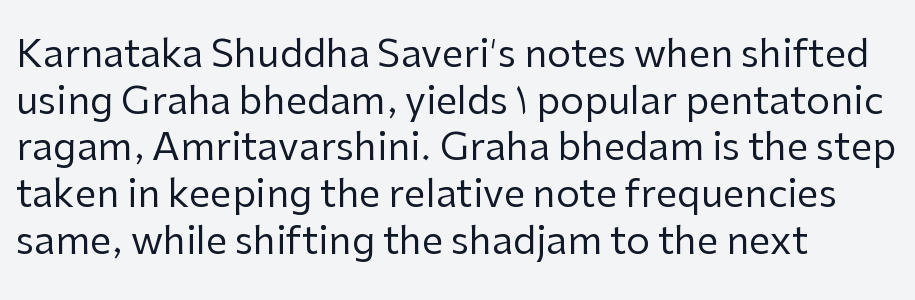
The horizontal fit of the characters is conventional and even. On a weight scale, this lands at 450 or below. The letters carry no serifs — their stems end cleanly without finishing strokes. The text block is weighted toward the left margin, trailing off unevenly rightward. Check under the words: just untouched page. The typography opts for an upright posture over an oblique one.
